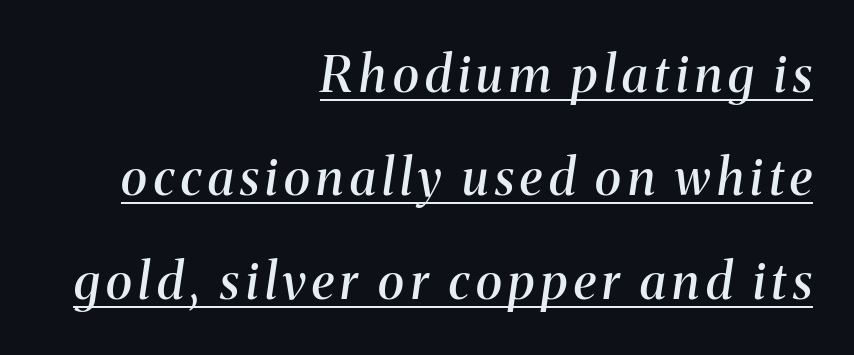
The image shows 50 px semibold serif type, italic (leaning right); set right-aligned, loose line spacing (2.07x), underlined; medium stroke contrast and a medium x-height.
